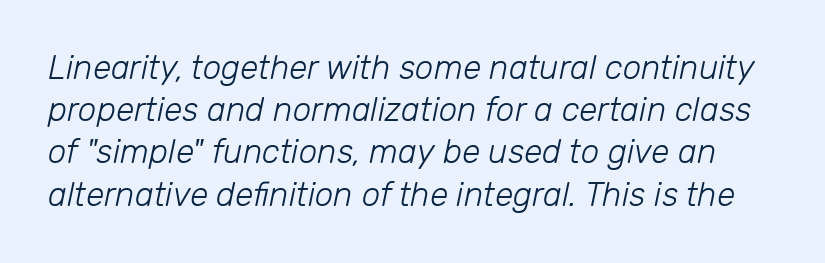
{"italic": "yes", "lean": "right", "slant_degrees": 12, "bold": "no", "weight": "light", "width": "normal", "stroke_contrast": "low", "x_height": "medium", "monospaced": "no", "underline": "no", "line_spacing": "normal", "line_spacing_ratio": 1.28, "letter_spacing": "normal", "letter_spacing_em": 0.0, "glyph_px": 33}
